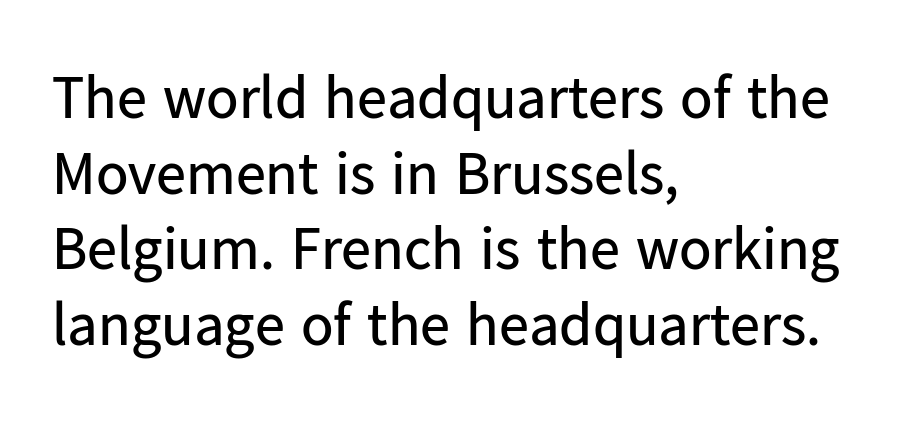
The image shows 60 px regular-weight sans-serif type, upright; set left-aligned, normal line spacing (1.26x), normal letter spacing, not underlined; low stroke contrast and a medium x-height.
